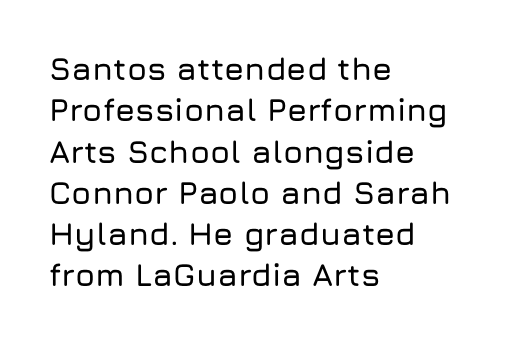
{"serif": "no", "italic": "no", "width": "normal", "stroke_contrast": "low", "x_height": "medium", "monospaced": "no", "underline": "no", "align": "left", "line_spacing": "normal", "line_spacing_ratio": 1.29, "letter_spacing": "normal", "letter_spacing_em": 0.0, "glyph_px": 32}
